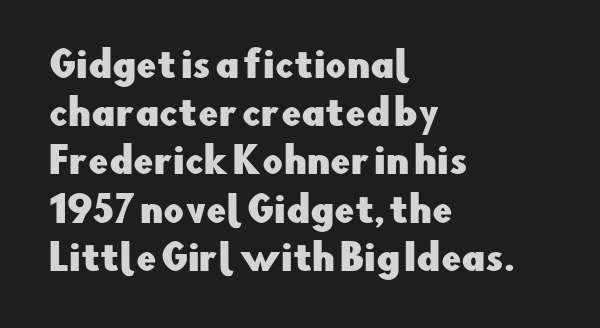
{"serif": "no", "italic": "no", "width": "normal", "stroke_contrast": "low", "x_height": "small", "monospaced": "no", "underline": "no", "align": "left", "line_spacing": "normal", "line_spacing_ratio": 1.34, "letter_spacing": "normal", "letter_spacing_em": 0.0, "glyph_px": 36}
